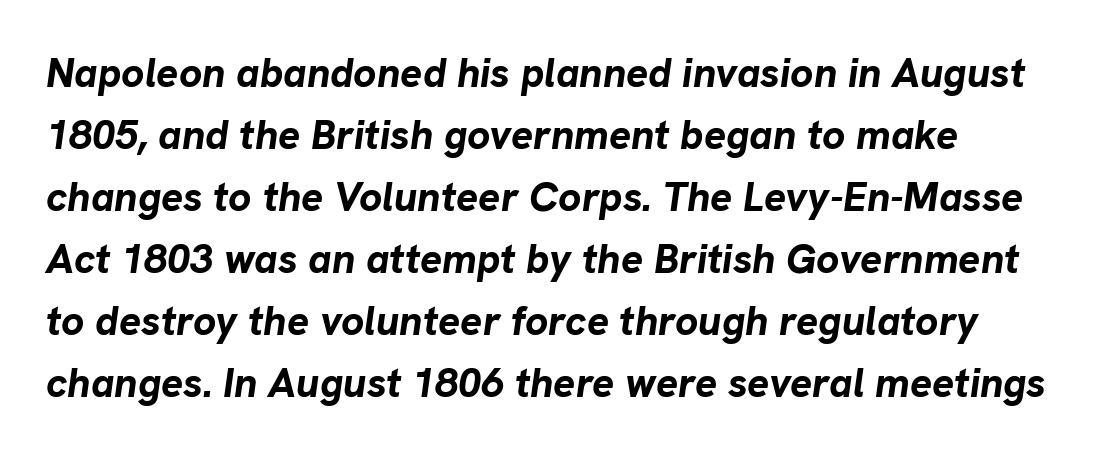
{"italic": "yes", "lean": "right", "slant_degrees": 8, "bold": "yes", "weight": "bold", "width": "normal", "stroke_contrast": "low", "x_height": "medium", "monospaced": "no", "underline": "no", "line_spacing": "normal", "line_spacing_ratio": 1.51, "letter_spacing": "normal", "letter_spacing_em": 0.0, "glyph_px": 41}
